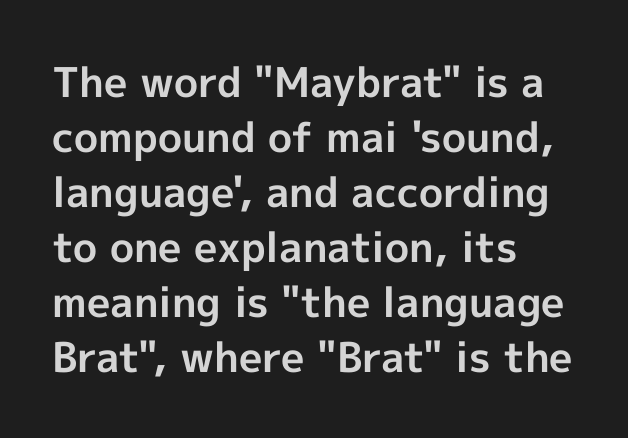
If you drew a line through each stem, it would be perfectly vertical. What stands out about the letter spacing? Nothing — it is the standard amount. Normally led — the rows are evenly, conventionally spaced. Note the varied advance widths — an 'i' is clearly narrower than an 'm'. A student would call this left alignment; a typographer would say flush left, rag right.
